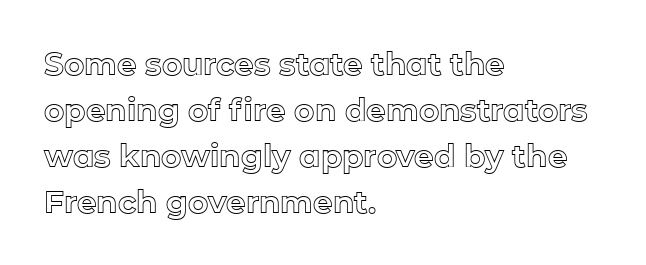
{"italic": "no", "width": "normal", "x_height": "medium", "monospaced": "no", "underline": "no", "align": "left", "line_spacing": "normal", "line_spacing_ratio": 1.48, "letter_spacing": "normal", "letter_spacing_em": 0.0, "glyph_px": 31}
